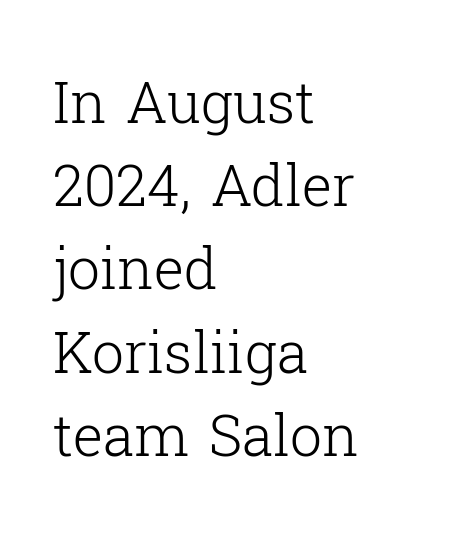
Note the varied advance widths — an 'i' is clearly narrower than an 'm'. Heaviness? Minimal to ordinary, like unemphasized prose. The face used here is seriffed, in the tradition of book romans. The block of text has a typical density, with ordinary space between rows. Letter spacing: default.
